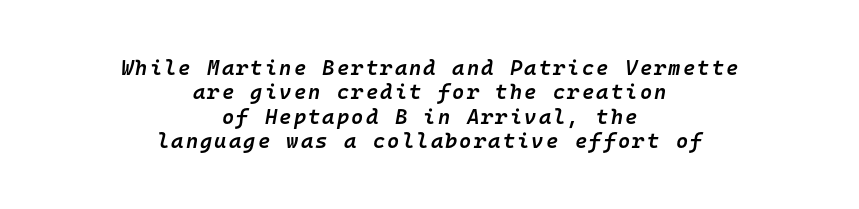
{"italic": "yes", "lean": "right", "slant_degrees": 10, "bold": "semi", "underline": "no", "align": "center", "line_spacing_ratio": 1.16, "glyph_px": 21}
